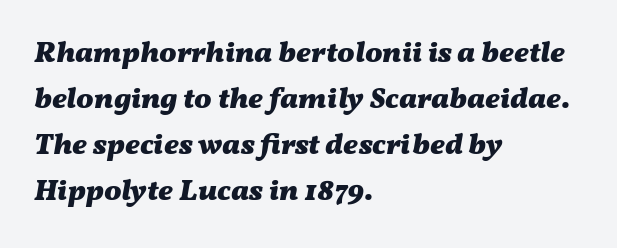
Where is the straight margin? On the left. Heavy, bold letterforms. Glyph-to-glyph distance matches everyday printed text. Students, observe: this is what conventionally led text looks like. The axis of the letterforms is tilted away from vertical.
